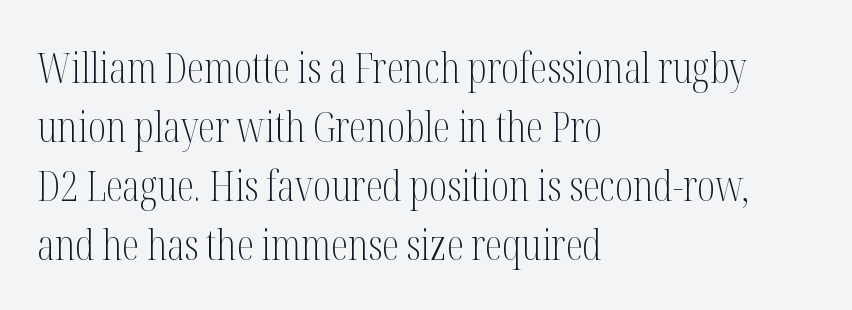
{"serif": "yes", "italic": "no", "bold": "no", "weight": "light", "width": "condensed", "stroke_contrast": "medium", "x_height": "medium", "monospaced": "no", "underline": "no", "align": "left", "line_spacing": "normal", "line_spacing_ratio": 1.37, "letter_spacing": "normal", "letter_spacing_em": 0.0, "glyph_px": 43}
